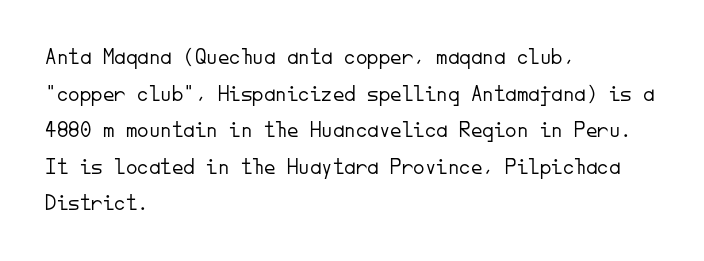
Q: Is the text bold? A: No.
Q: Is the text italic (slanted)? A: No, it is upright.
Q: Is the text underlined? A: No.
Q: How is the paragraph aligned? A: Left-aligned.
Q: Is the spacing between letters normal or unusually wide? A: Normal.
Q: Is the spacing between lines tight, normal or loose? A: Normal.
